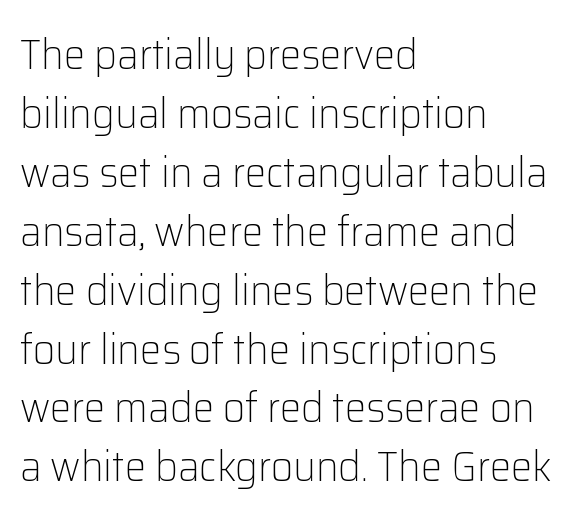
{"serif": "no", "italic": "no", "bold": "no", "weight": "light", "width": "normal", "stroke_contrast": "low", "x_height": "medium", "monospaced": "no", "underline": "no", "align": "left", "line_spacing": "normal", "line_spacing_ratio": 1.37, "letter_spacing": "normal", "letter_spacing_em": 0.0, "glyph_px": 43}
